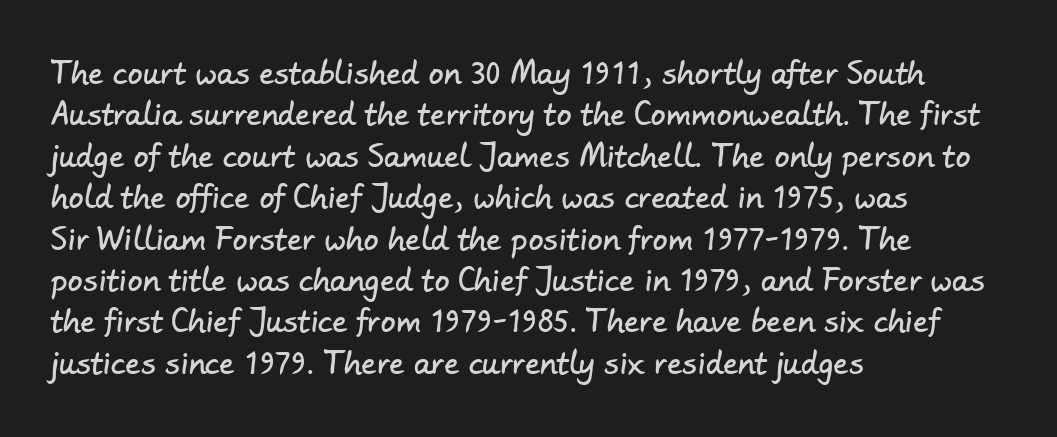
Q: Is the typeface a serif or a sans-serif typeface? A: Sans-serif.
Q: Is the text underlined? A: No.
Q: How is the paragraph aligned? A: Left-aligned.
Q: Is the spacing between letters normal or unusually wide? A: Normal.
Q: Is the spacing between lines tight, normal or loose? A: Normal.
Q: Width (condensed, normal, or wide)? A: Normal.
Q: Stroke contrast? A: Low.
Q: x-height? A: Small.
Q: Monospaced? A: No.
